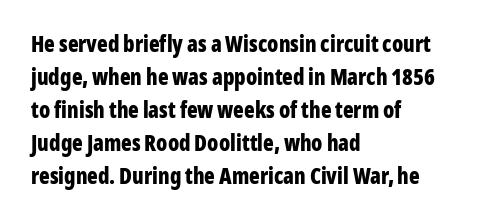
The image shows 22 px bold type, upright; set left-aligned, normal line spacing (1.5x), normal letter spacing, not underlined.
